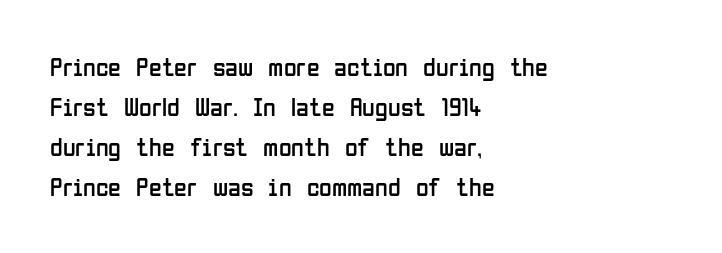
The image shows 26 px text type, upright; set left-aligned, normal line spacing (1.54x), normal letter spacing, not underlined.
